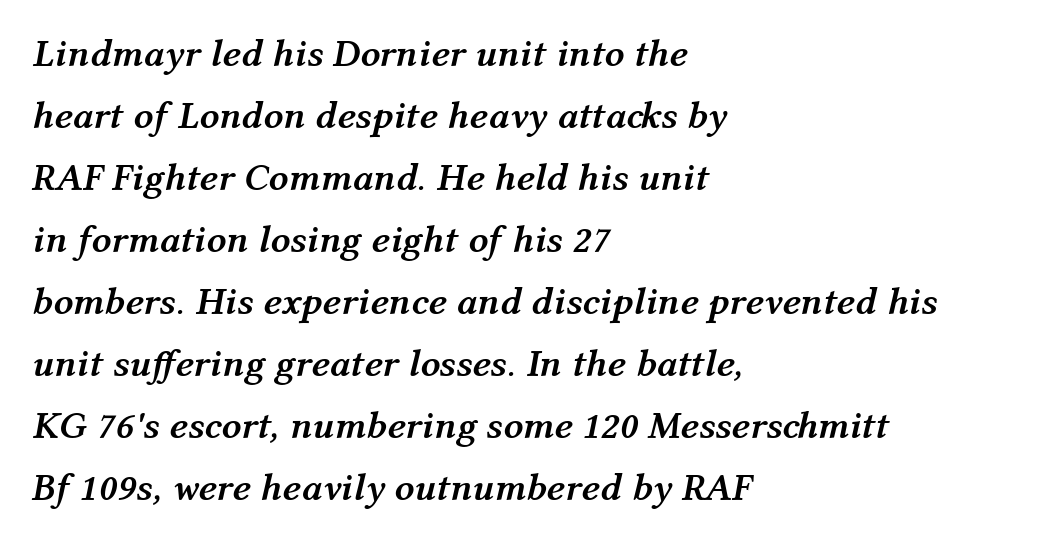
{"italic": "yes", "lean": "right", "slant_degrees": 12, "bold": "yes", "weight": "semibold", "width": "normal", "stroke_contrast": "medium", "x_height": "medium", "monospaced": "no", "underline": "no", "align": "left", "line_spacing": "normal", "line_spacing_ratio": 1.59, "letter_spacing": "normal", "letter_spacing_em": 0.0, "glyph_px": 39}
